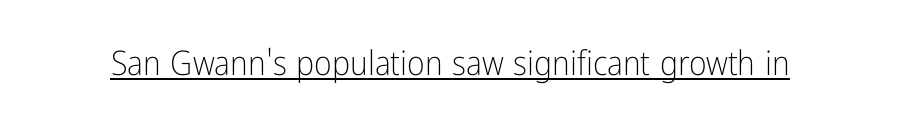
The image shows 34 px light, condensed sans-serif type, upright; set normal letter spacing, underlined; low stroke contrast and a medium x-height.
